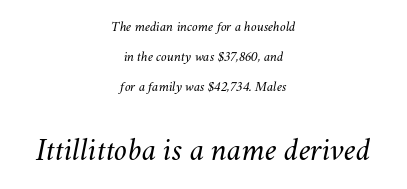
Q: Is the text bold? A: No.
Q: Is the text italic (slanted)? A: Yes, it leans right by about 11 degrees.
Q: Is the text underlined? A: No.
Q: How is the paragraph aligned? A: Centered.
Q: Is the spacing between letters normal or unusually wide? A: Normal.
Q: Is the spacing between lines tight, normal or loose? A: Loose.
Q: Which block of text is set in a larger size, the first (top) or the second (bottom)? A: The second (bottom) one.
Q: Width (condensed, normal, or wide)? A: Normal.
Q: Stroke contrast? A: Medium.
Q: x-height? A: Small.
Q: Monospaced? A: No.
